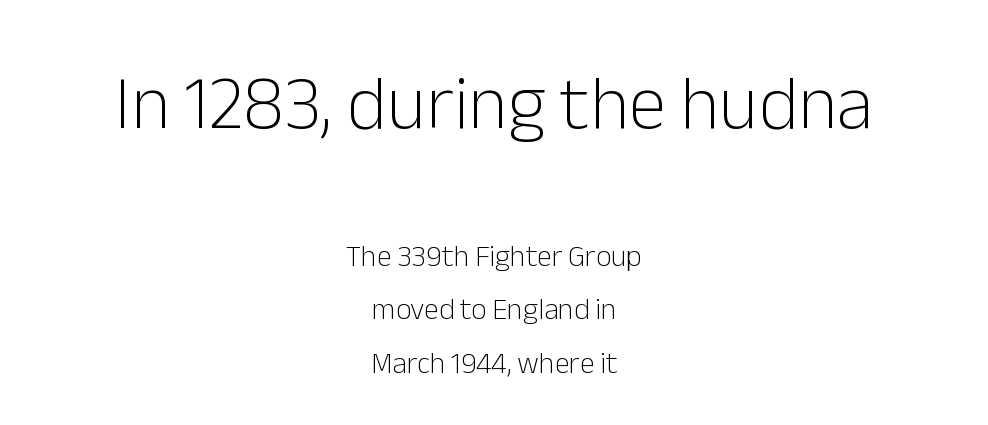
{"serif": "no", "italic": "no", "bold": "no", "weight": "light", "width": "normal", "stroke_contrast": "low", "x_height": "medium", "monospaced": "no", "underline": "no", "align": "center", "line_spacing_ratio": 1.77, "letter_spacing": "normal", "letter_spacing_em": 0.0, "larger_block": "first", "size_ratio": 2.53, "glyph_px": 76}
